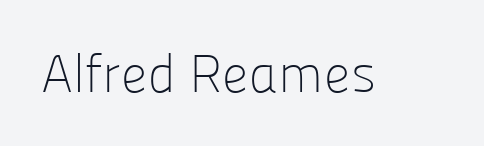
Varying glyph widths throughout — classic text-font behaviour. This sample uses a sans-serif face. Heaviness? Minimal to ordinary, like unemphasized prose. The foot of each line stays bare and open. The gaps between neighbouring characters are ordinary and unremarkable.
